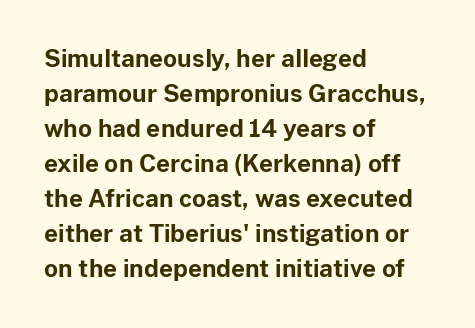
The image shows 24 px bold type, upright; set left-aligned, normal line spacing (1.46x), normal letter spacing, not underlined.
